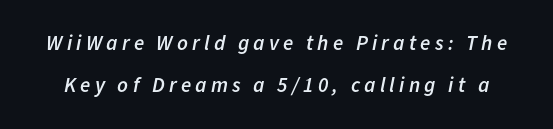
Q: Is the text bold? A: Semi-bold.
Q: Is the text italic (slanted)? A: Yes, it leans right by about 11 degrees.
Q: Is the text underlined? A: No.
Q: Is the spacing between letters normal or unusually wide? A: Unusually wide.
Q: Is the spacing between lines tight, normal or loose? A: Loose.
